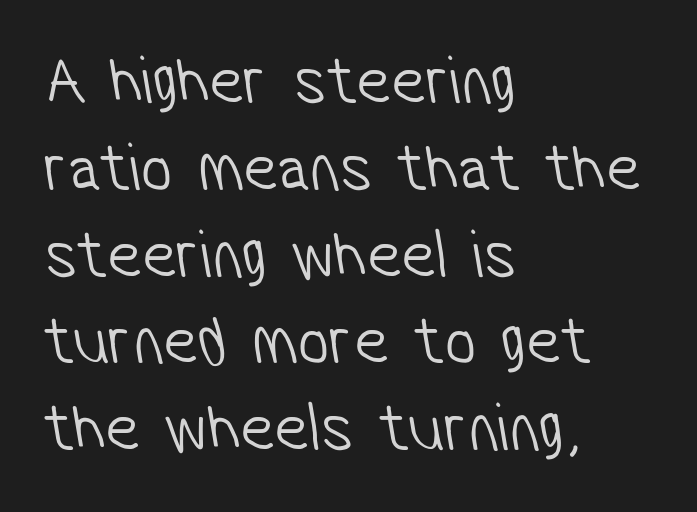
The image shows 70 px light, condensed sans-serif type; set left-aligned, line spacing 1.24x, normal letter spacing, not underlined; low stroke contrast and a medium x-height.
